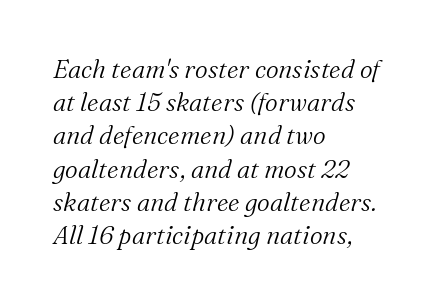
{"italic": "yes", "lean": "right", "slant_degrees": 16, "bold": "no", "underline": "no", "align": "left", "line_spacing": "normal", "line_spacing_ratio": 1.33, "letter_spacing": "normal", "letter_spacing_em": 0.0, "glyph_px": 25}
